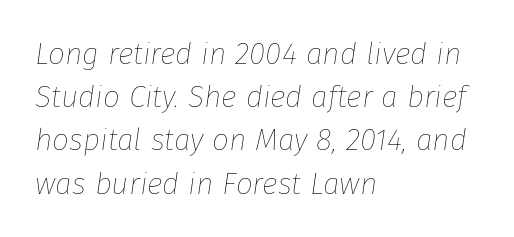
The image shows 30 px thin type, italic (leaning right); set left-aligned, normal line spacing (1.44x), normal letter spacing, not underlined; low stroke contrast and a medium x-height.
